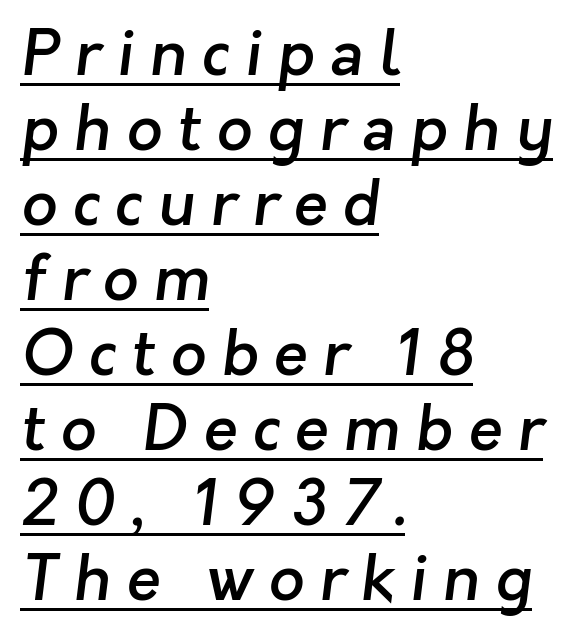
{"serif": "no", "bold": "semi", "weight": "semibold", "width": "normal", "stroke_contrast": "low", "x_height": "medium", "monospaced": "no", "underline": "yes", "align": "left", "line_spacing_ratio": 1.19, "letter_spacing": "wide", "letter_spacing_em": 0.24, "glyph_px": 63}
